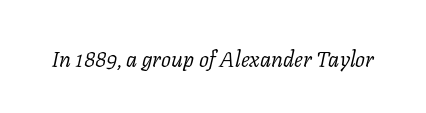
Q: Is the text bold? A: No.
Q: Is the text italic (slanted)? A: Yes, it leans right by about 11 degrees.
Q: Is the text underlined? A: No.
Q: Is the spacing between letters normal or unusually wide? A: Normal.
